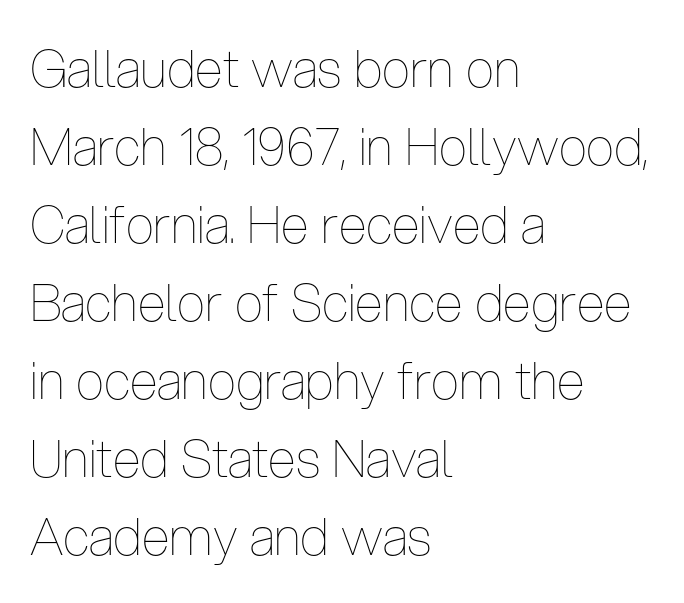
The image shows 51 px thin, condensed type, upright; set left-aligned, normal line spacing (1.53x), normal letter spacing, not underlined; low stroke contrast and a medium x-height.
